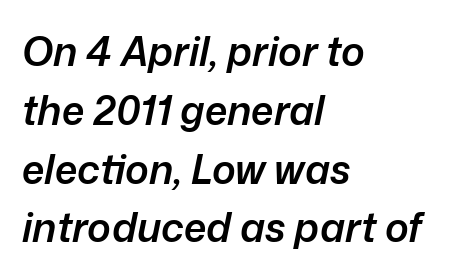
Q: Is the text bold? A: Semi-bold.
Q: Is the text italic (slanted)? A: Yes, it leans right by about 12 degrees.
Q: Is the text underlined? A: No.
Q: How is the paragraph aligned? A: Left-aligned.
Q: Is the spacing between letters normal or unusually wide? A: Normal.
Q: Is the spacing between lines tight, normal or loose? A: Normal.
Q: Width (condensed, normal, or wide)? A: Normal.
Q: Stroke contrast? A: Low.
Q: x-height? A: Medium.
Q: Monospaced? A: No.
